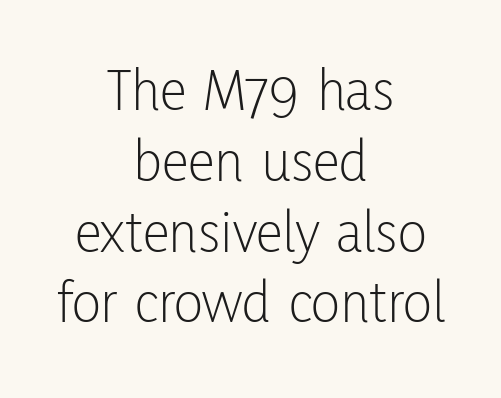
The image shows 61 px light, condensed sans-serif type, upright; set centered, line spacing 1.16x, normal letter spacing, not underlined; low stroke contrast and a medium x-height.
